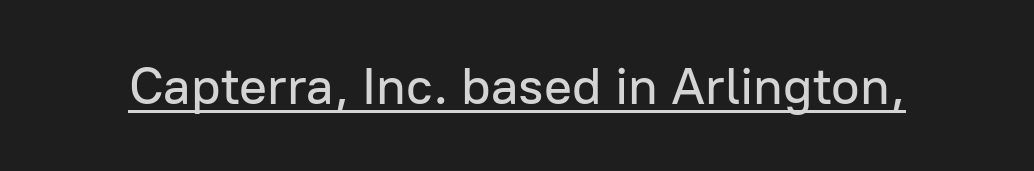
Q: Is the text italic (slanted)? A: No, it is upright.
Q: Is the typeface a serif or a sans-serif typeface? A: Sans-serif.
Q: Is the text underlined? A: Yes.
Q: Is the spacing between letters normal or unusually wide? A: Normal.
Q: Width (condensed, normal, or wide)? A: Normal.
Q: Stroke contrast? A: Low.
Q: x-height? A: Medium.
Q: Monospaced? A: No.
